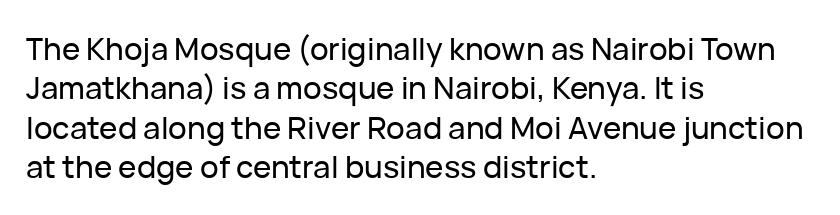
The image shows 31 px sans-serif type, upright; set left-aligned, normal line spacing (1.27x), normal letter spacing, not underlined; low stroke contrast and a medium x-height.
